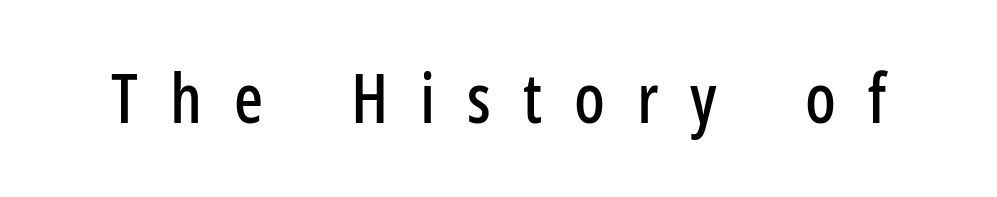
{"serif": "no", "italic": "no", "width": "condensed", "stroke_contrast": "low", "x_height": "medium", "monospaced": "no", "underline": "no", "letter_spacing": "wide", "letter_spacing_em": 0.47, "glyph_px": 68}
